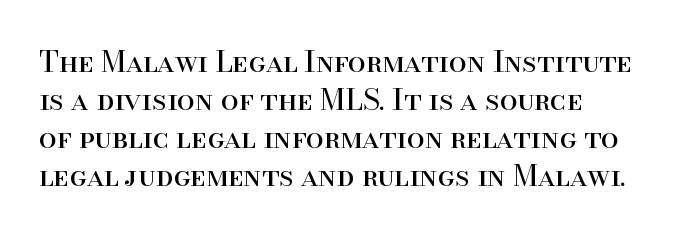
Quick note: interline space is typical. Compared with a centered layout, this one pins lines to the left instead. Quick note: underline off. No extra tracking has been applied to these lines.
